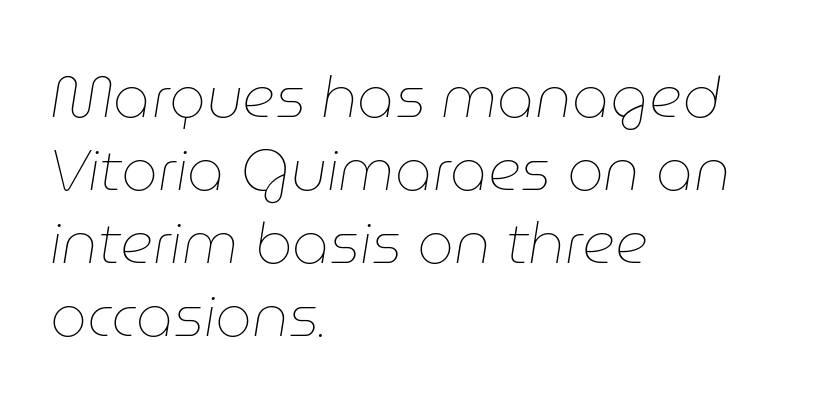
The image shows 58 px thin type, italic (leaning right); set left-aligned, normal line spacing (1.26x), normal letter spacing, not underlined; low stroke contrast and a medium x-height.
